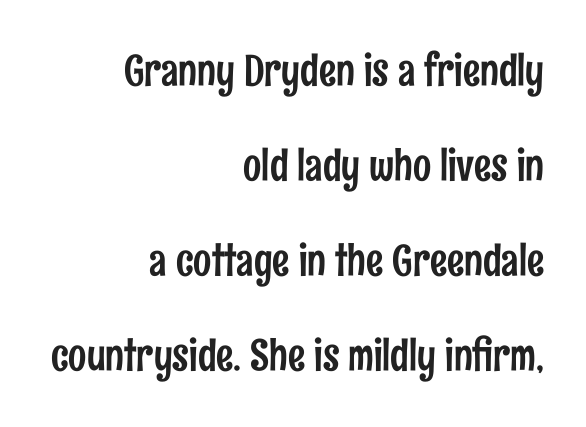
Posture: upright roman. Each letter keeps its own natural width here, so spacing adapts to shape. How would I describe the line gaps? Wide and relaxed. A typesetter would call this zero additional tracking. Check where the strokes stop: nothing finishes them off — pure sans. Compared with a flush-left layout, this one pins lines to the opposite, right side.
